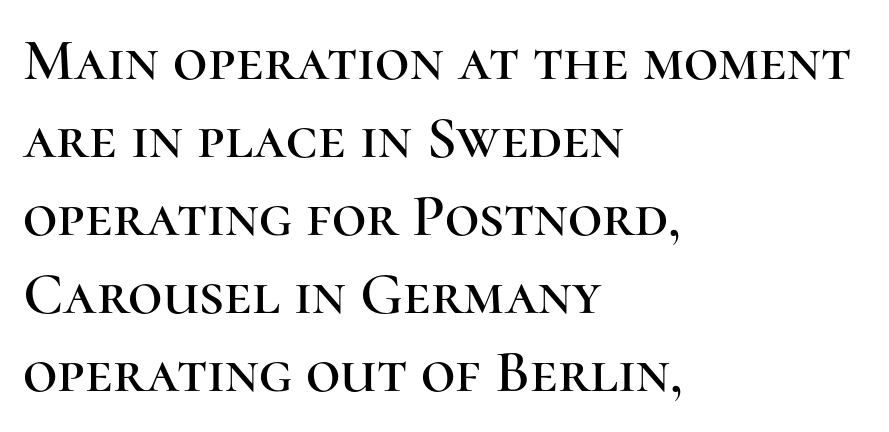
{"serif": "yes", "italic": "no", "width": "normal", "stroke_contrast": "high", "x_height": "medium", "monospaced": "no", "underline": "no", "align": "left", "line_spacing": "normal", "line_spacing_ratio": 1.3, "letter_spacing": "normal", "letter_spacing_em": 0.0, "glyph_px": 60}
